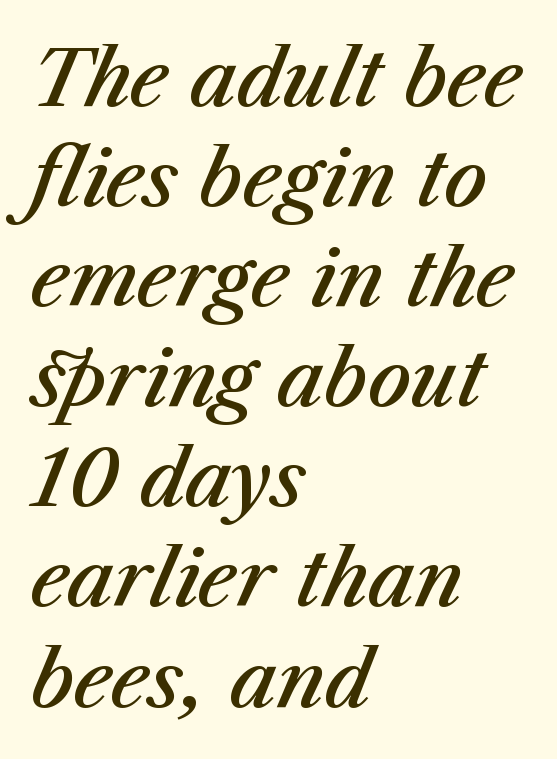
Q: Is the text bold? A: Semi-bold.
Q: Is the text italic (slanted)? A: Yes, it leans right by about 23 degrees.
Q: Is the text underlined? A: No.
Q: How is the paragraph aligned? A: Left-aligned.
Q: Is the spacing between letters normal or unusually wide? A: Normal.
Q: Is the spacing between lines tight, normal or loose? A: Normal.
Q: Width (condensed, normal, or wide)? A: Normal.
Q: Stroke contrast? A: Medium.
Q: x-height? A: Medium.
Q: Monospaced? A: No.
